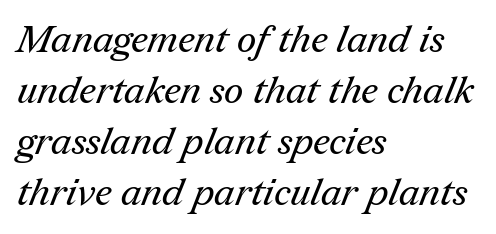
The image shows 38 px regular-weight serif type; set left-aligned, normal line spacing (1.34x), normal letter spacing, not underlined; medium stroke contrast and a medium x-height.
